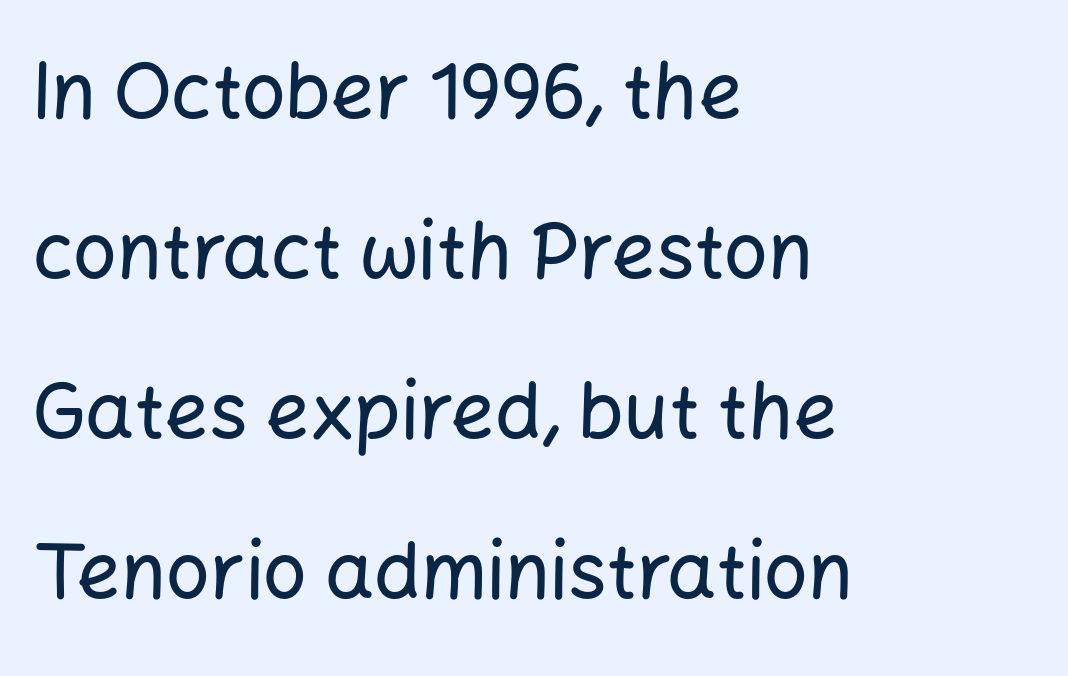
{"serif": "no", "italic": "no", "width": "normal", "stroke_contrast": "low", "x_height": "medium", "monospaced": "no", "underline": "no", "align": "left", "line_spacing": "loose", "line_spacing_ratio": 2.08, "letter_spacing": "normal", "letter_spacing_em": 0.0, "glyph_px": 77}
